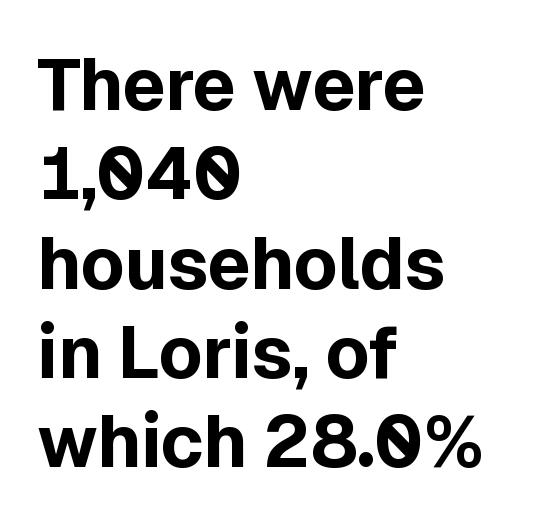
Q: Is the text bold? A: Yes.
Q: Is the text italic (slanted)? A: No, it is upright.
Q: Is the typeface a serif or a sans-serif typeface? A: Sans-serif.
Q: Is the text underlined? A: No.
Q: How is the paragraph aligned? A: Left-aligned.
Q: Is the spacing between letters normal or unusually wide? A: Normal.
Q: Width (condensed, normal, or wide)? A: Normal.
Q: x-height? A: Medium.
Q: Monospaced? A: No.
